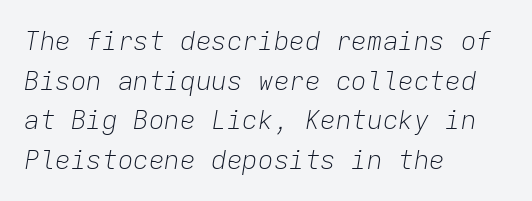
Observe the ordinary spacing: letters are neighbours, not strangers. Quick note: italic. Is there much room between lines? A standard amount, neither cramped nor airy. Anything drawn beneath the words? Only blank space. Compared with a typical body face, this is equally light or lighter still.
